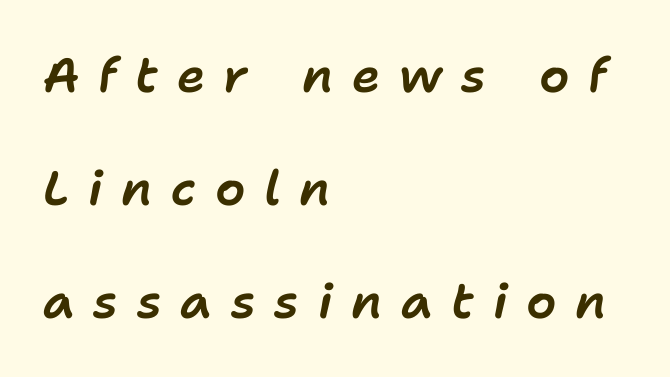
The image shows 48 px text type, italic (leaning right); set left-aligned, loose line spacing (2.35x), unusually wide letter spacing (+0.39 em), not underlined; low stroke contrast and a medium x-height.
